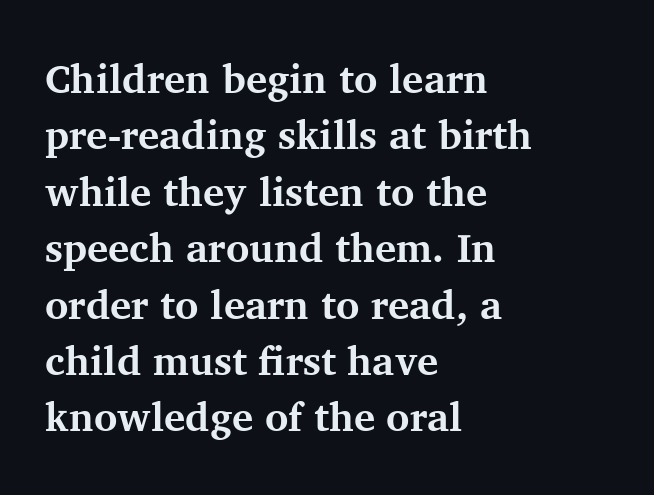
The image shows 40 px bold serif type, upright; set left-aligned, normal line spacing (1.41x), normal letter spacing, not underlined; medium stroke contrast and a medium x-height.
